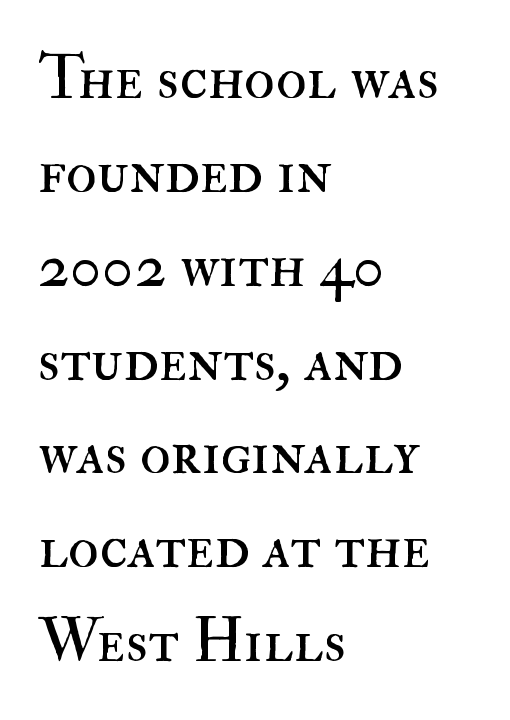
{"italic": "no", "bold": "no", "weight": "regular", "width": "normal", "stroke_contrast": "high", "x_height": "small", "monospaced": "no", "underline": "no", "align": "left", "line_spacing": "normal", "line_spacing_ratio": 1.49, "letter_spacing": "normal", "letter_spacing_em": 0.0, "glyph_px": 63}
